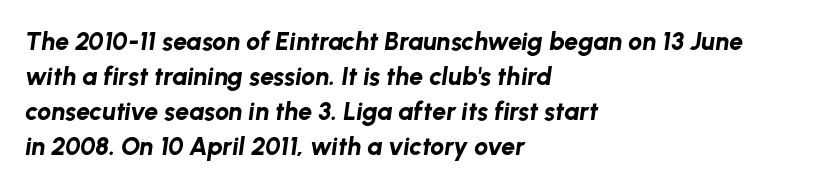
The image shows 25 px bold type, italic (leaning right); set left-aligned, normal line spacing (1.4x), normal letter spacing, not underlined.
